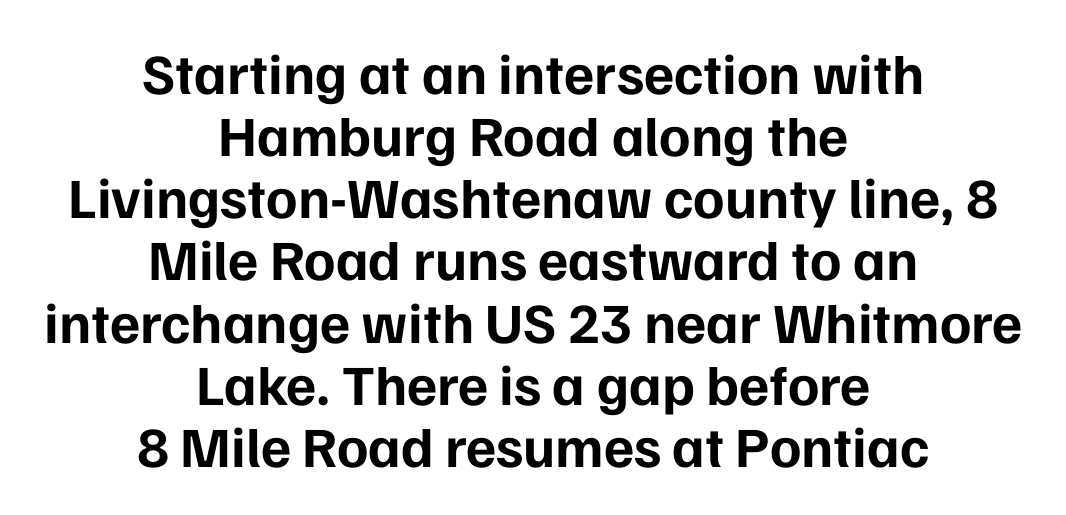
Q: Is the text bold? A: Yes.
Q: Is the text italic (slanted)? A: No, it is upright.
Q: Is the typeface a serif or a sans-serif typeface? A: Sans-serif.
Q: Is the text underlined? A: No.
Q: How is the paragraph aligned? A: Centered.
Q: Is the spacing between letters normal or unusually wide? A: Normal.
Q: Is the spacing between lines tight, normal or loose? A: Tight.
Q: Width (condensed, normal, or wide)? A: Normal.
Q: Stroke contrast? A: Low.
Q: x-height? A: Medium.
Q: Monospaced? A: No.
